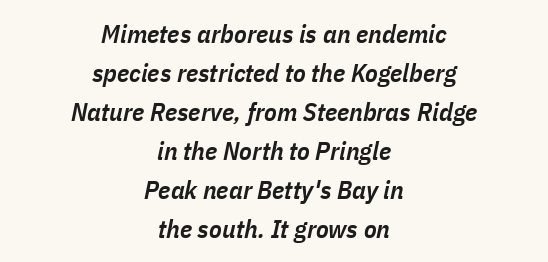
{"italic": "yes", "lean": "right", "slant_degrees": 11, "bold": "semi", "underline": "no", "align": "center", "line_spacing": "normal", "line_spacing_ratio": 1.5, "letter_spacing": "normal", "letter_spacing_em": 0.0, "glyph_px": 26}
